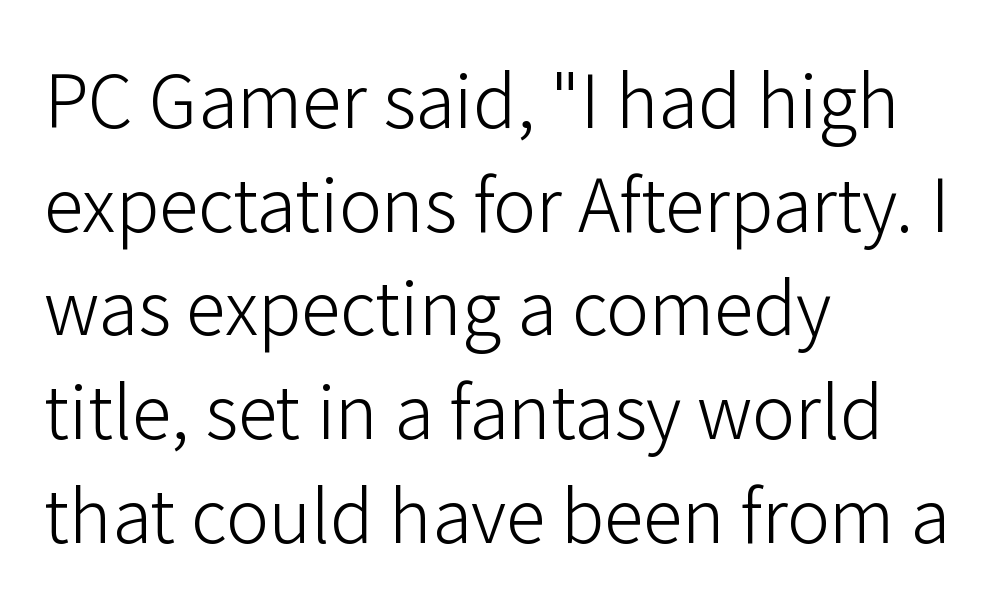
{"serif": "no", "italic": "no", "bold": "no", "weight": "light", "width": "normal", "stroke_contrast": "low", "x_height": "medium", "monospaced": "no", "underline": "no", "align": "left", "line_spacing": "normal", "line_spacing_ratio": 1.44, "letter_spacing": "normal", "letter_spacing_em": 0.0, "glyph_px": 72}
